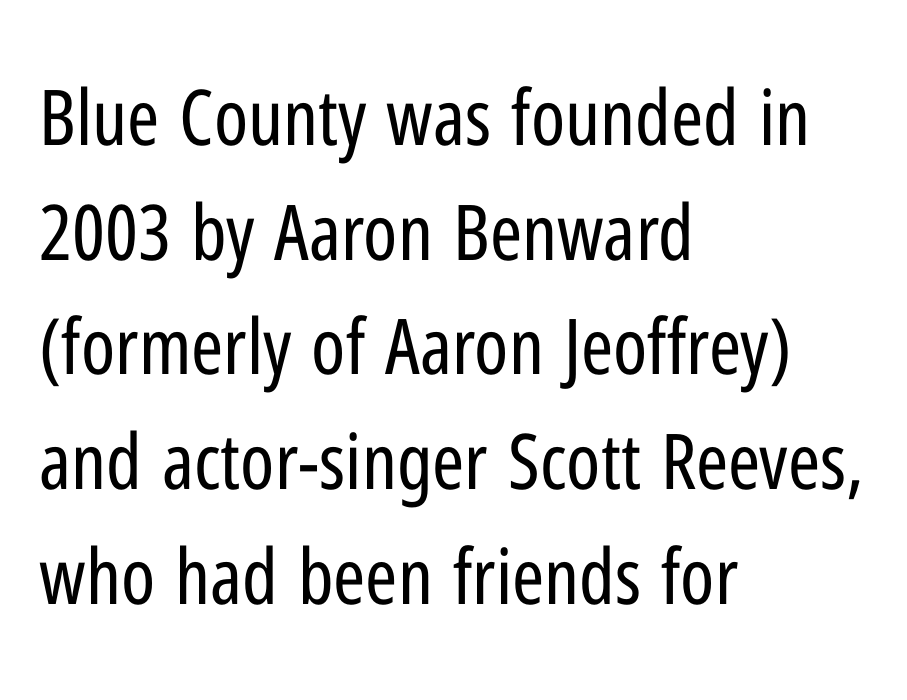
Quick note: underline off. Is the letter spacing exaggerated? No — it looks like the ordinary default. Stroke terminals: plain, sans-serif. Casual observation: everything's shoved over to the left.
